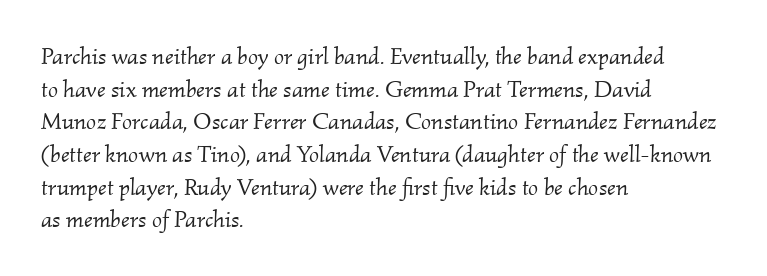
This sample uses plain, unmodified letter spacing. The lettering tilts uniformly, giving the passage an italic look. A clean baseline with only descenders dipping below it. Whoever set this chose a conventional vertical rhythm. The compositor pushed each line to the left boundary. The characters are drawn with everyday or finer stroke widths.
